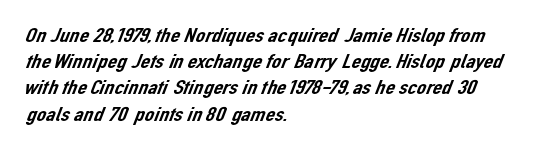
Visually the block forms a straight wall on the left and a jagged coastline on the right. Whoever set this chose a conventional vertical rhythm. The words here are not underlined. Short note: letters normally spaced.
